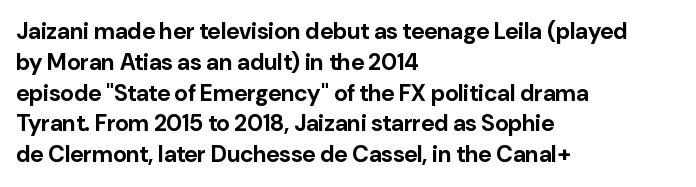
Q: Is the text bold? A: Yes.
Q: Is the text italic (slanted)? A: No, it is upright.
Q: Is the text underlined? A: No.
Q: How is the paragraph aligned? A: Left-aligned.
Q: Is the spacing between letters normal or unusually wide? A: Normal.
Q: Is the spacing between lines tight, normal or loose? A: Normal.
